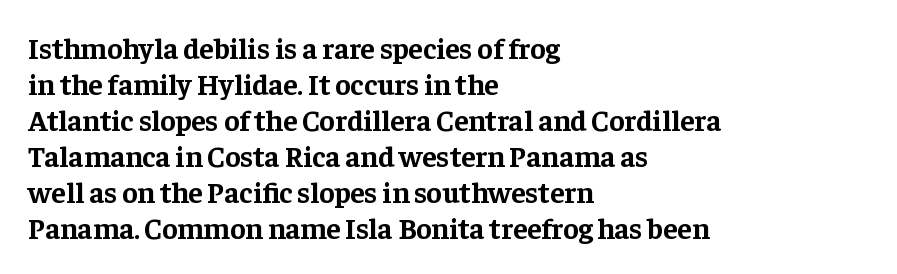
The image shows 29 px bold serif type, upright; set left-aligned, line spacing 1.24x, normal letter spacing, not underlined; low stroke contrast and a medium x-height.
